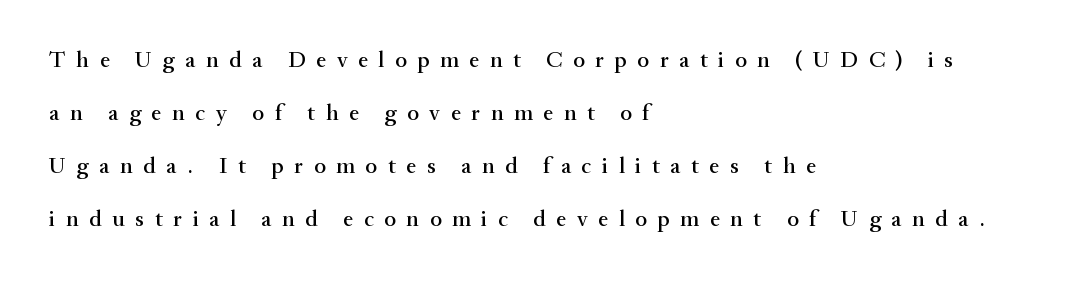
The image shows 23 px text type, upright; set left-aligned, loose line spacing (2.3x), unusually wide letter spacing (+0.46 em), not underlined.
